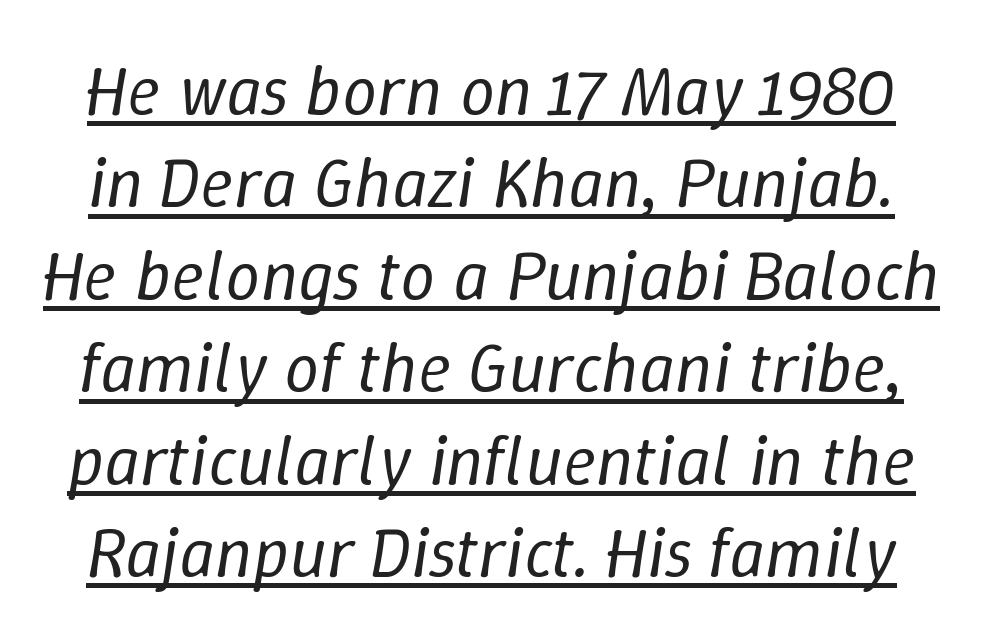
{"italic": "yes", "lean": "right", "slant_degrees": 9, "bold": "no", "weight": "regular", "width": "normal", "stroke_contrast": "low", "x_height": "medium", "monospaced": "no", "underline": "yes", "line_spacing": "normal", "line_spacing_ratio": 1.32, "letter_spacing": "normal", "letter_spacing_em": 0.0, "glyph_px": 70}
